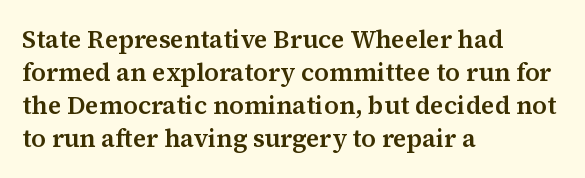
Every row of glyphs begins at an identical x-position on the left. Words appear dense and cohesive because spacing is normal. Unlike italic type, these characters show no tilt at all. Vertical spacing — default. Check under the words: just untouched page.
